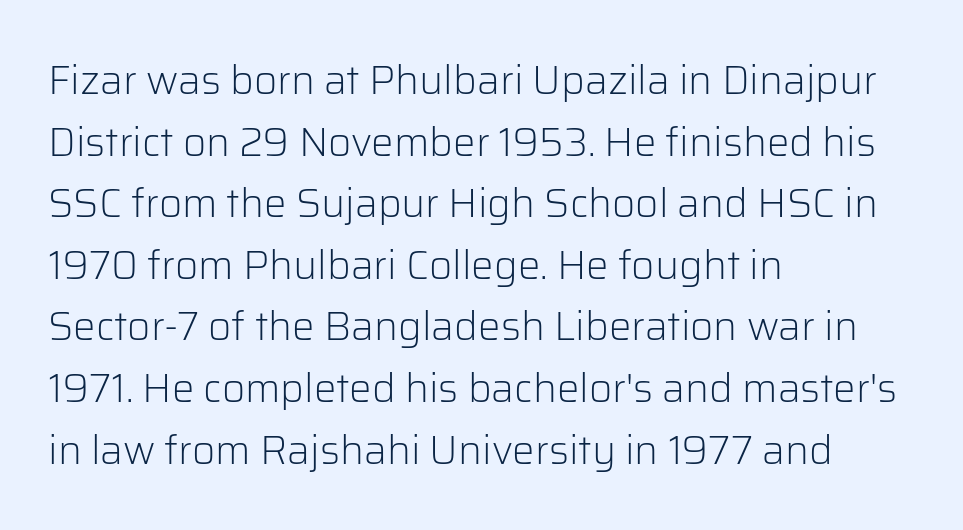
Q: Is the text bold? A: No.
Q: Is the text italic (slanted)? A: No, it is upright.
Q: Is the typeface a serif or a sans-serif typeface? A: Sans-serif.
Q: Is the text underlined? A: No.
Q: How is the paragraph aligned? A: Left-aligned.
Q: Is the spacing between letters normal or unusually wide? A: Normal.
Q: Is the spacing between lines tight, normal or loose? A: Normal.
Q: Width (condensed, normal, or wide)? A: Normal.
Q: Stroke contrast? A: Low.
Q: x-height? A: Medium.
Q: Monospaced? A: No.
